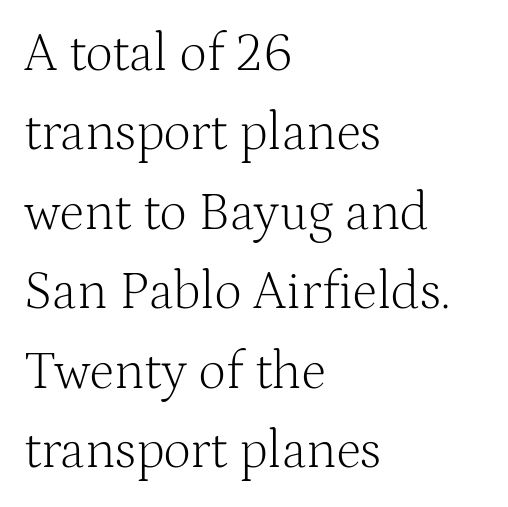
The passage shown stacks its lines at a standard gap. Varying glyph widths throughout — classic text-font behaviour. These lines are composed in type with serifs. Observe the ordinary spacing: letters are neighbours, not strangers. The characters are drawn with everyday or finer stroke widths.
